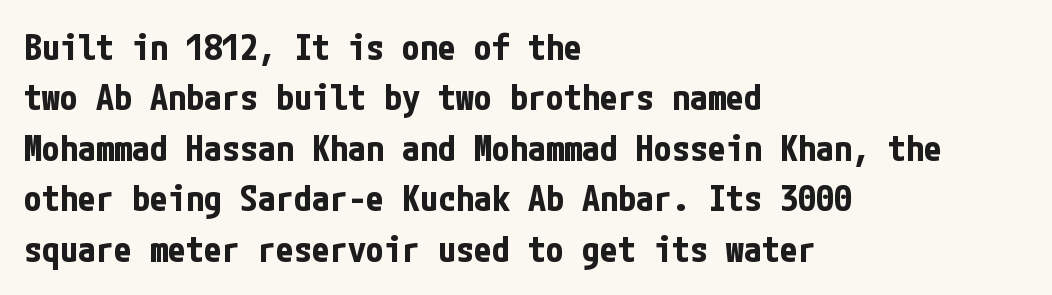
Q: Is the text bold? A: Yes.
Q: Is the text italic (slanted)? A: No, it is upright.
Q: Is the typeface a serif or a sans-serif typeface? A: Sans-serif.
Q: Is the text underlined? A: No.
Q: How is the paragraph aligned? A: Left-aligned.
Q: Is the spacing between letters normal or unusually wide? A: Normal.
Q: Is the spacing between lines tight, normal or loose? A: Normal.
Q: Width (condensed, normal, or wide)? A: Condensed.
Q: Stroke contrast? A: Low.
Q: x-height? A: Medium.
